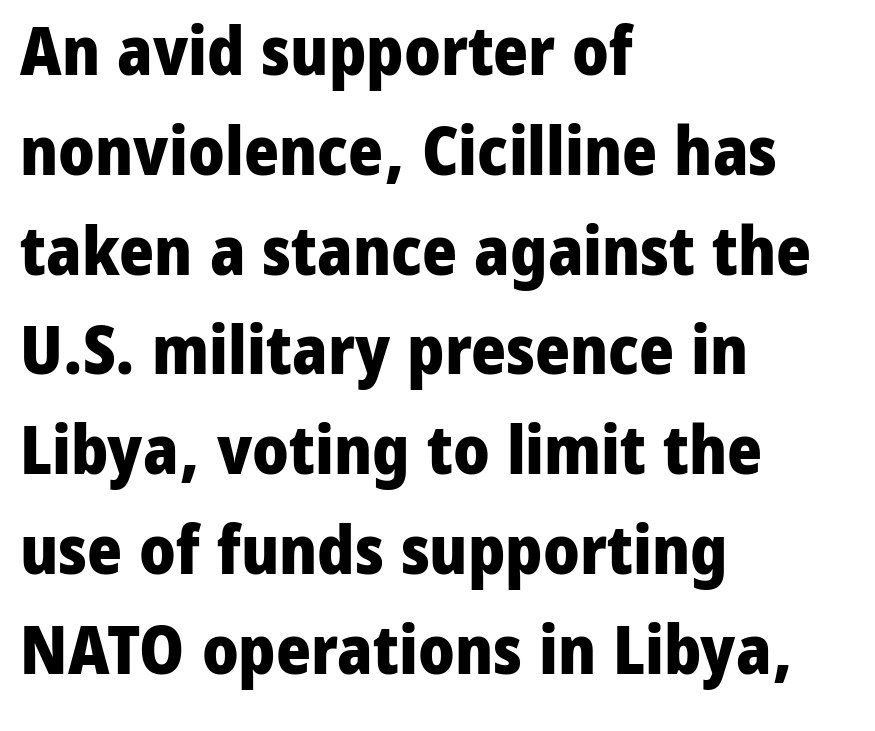
The image shows 67 px heavy sans-serif type, upright; set left-aligned, normal line spacing (1.49x), normal letter spacing, not underlined; low stroke contrast and a medium x-height.
